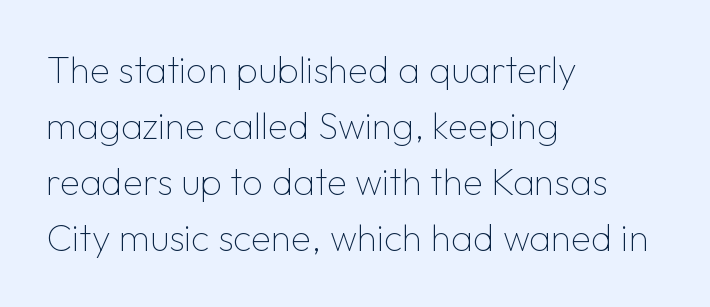
The image shows 37 px thin sans-serif type, upright; set left-aligned, normal line spacing (1.51x), normal letter spacing, not underlined; low stroke contrast and a medium x-height.
